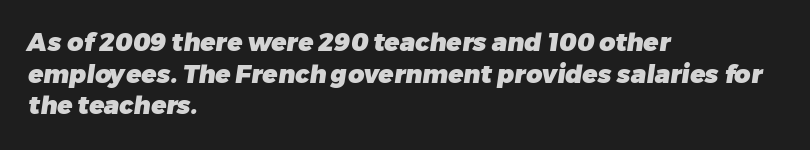
Q: Is the text bold? A: Yes.
Q: Is the text underlined? A: No.
Q: How is the paragraph aligned? A: Left-aligned.
Q: Is the spacing between letters normal or unusually wide? A: Normal.
Q: Is the spacing between lines tight, normal or loose? A: Normal.
